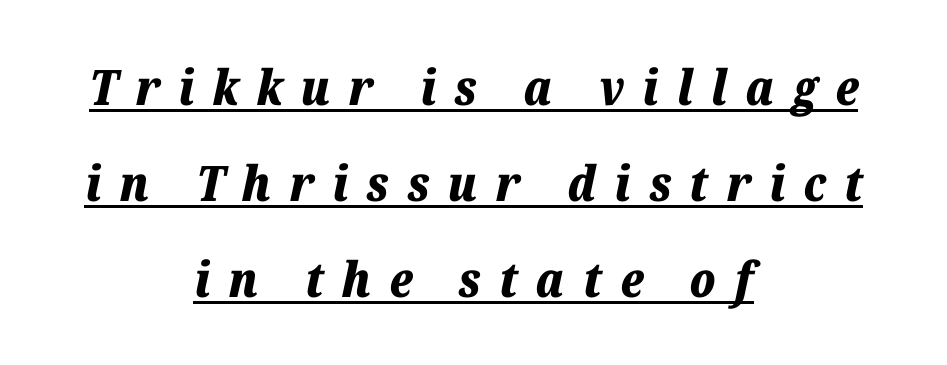
The image shows 49 px bold type, italic (leaning right); set centered, loose line spacing (1.96x), unusually wide letter spacing (+0.37 em), underlined; low stroke contrast and a medium x-height.
